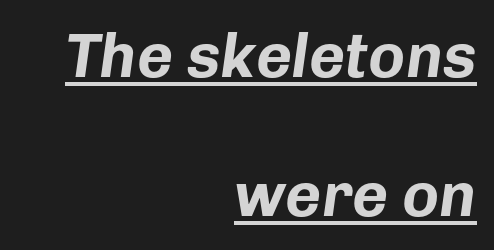
The face used here appears with an underline applied. Heft: maximum for text — a bold. Slanted lettering throughout. Widely set lines give the paragraph a tall, airy silhouette. Each letter keeps its own natural width here, so spacing adapts to shape. The tracking reads as untouched default to a designer's eye.
